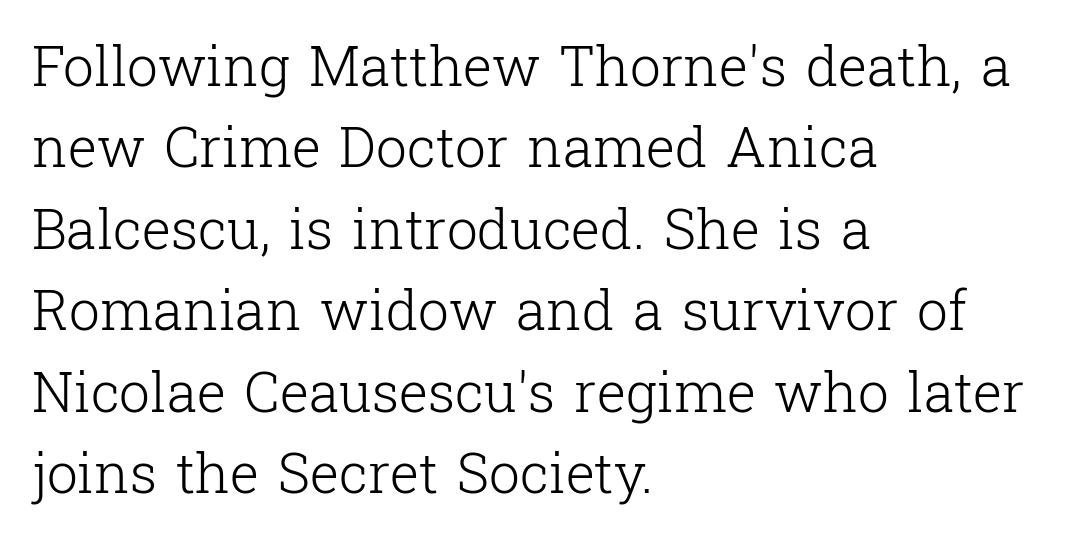
The image shows 55 px light serif type, upright; set left-aligned, normal line spacing (1.48x), normal letter spacing, not underlined; low stroke contrast and a medium x-height.
